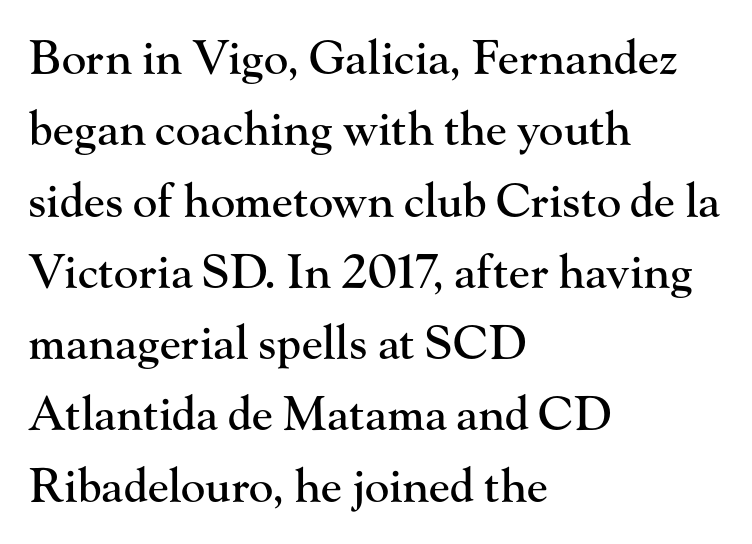
The image shows 46 px serif type, upright; set left-aligned, normal line spacing (1.55x), normal letter spacing, not underlined; high stroke contrast and a small x-height.
